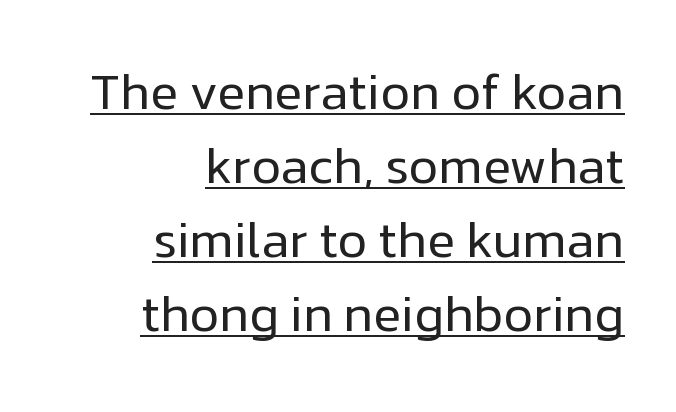
The image shows 51 px regular-weight sans-serif type, upright; set right-aligned, normal line spacing (1.45x), normal letter spacing, underlined; low stroke contrast and a medium x-height.
